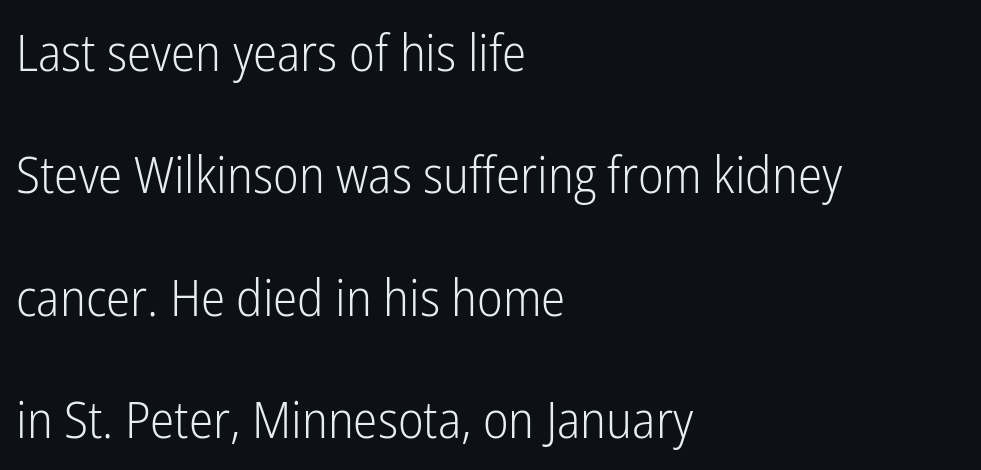
Q: Is the text bold? A: No.
Q: Is the text italic (slanted)? A: No, it is upright.
Q: Is the typeface a serif or a sans-serif typeface? A: Sans-serif.
Q: Is the text underlined? A: No.
Q: How is the paragraph aligned? A: Left-aligned.
Q: Is the spacing between letters normal or unusually wide? A: Normal.
Q: Is the spacing between lines tight, normal or loose? A: Loose.
Q: Width (condensed, normal, or wide)? A: Condensed.
Q: Stroke contrast? A: Low.
Q: x-height? A: Medium.
Q: Monospaced? A: No.
